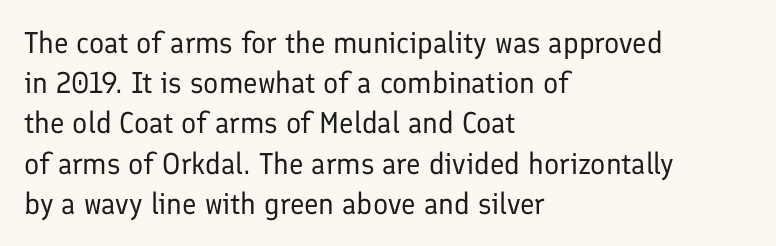
Is the block centered? No — it sits flush against the left margin. Beneath every word, the page is bare. Grotesque or geometric, the face here clearly has no serifs. Look at the tracking — it's just the regular setting, nothing added. Line spacing here is normal. Here the designer chose a conventional face with non-uniform glyph widths.
